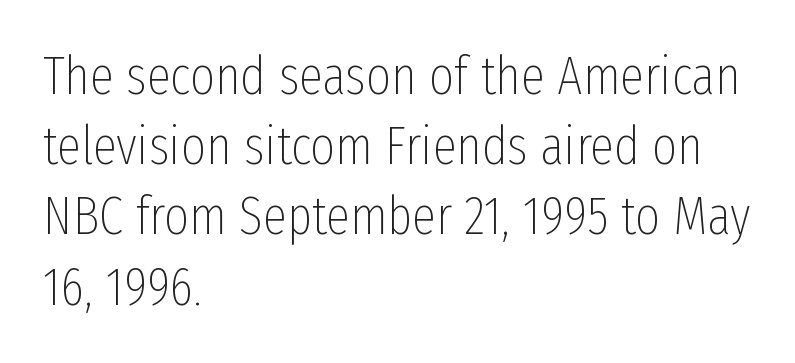
Q: Is the text bold? A: No.
Q: Is the text italic (slanted)? A: No, it is upright.
Q: Is the typeface a serif or a sans-serif typeface? A: Sans-serif.
Q: Is the text underlined? A: No.
Q: How is the paragraph aligned? A: Left-aligned.
Q: Is the spacing between letters normal or unusually wide? A: Normal.
Q: Is the spacing between lines tight, normal or loose? A: Normal.
Q: Width (condensed, normal, or wide)? A: Condensed.
Q: Stroke contrast? A: Low.
Q: x-height? A: Medium.
Q: Monospaced? A: No.
